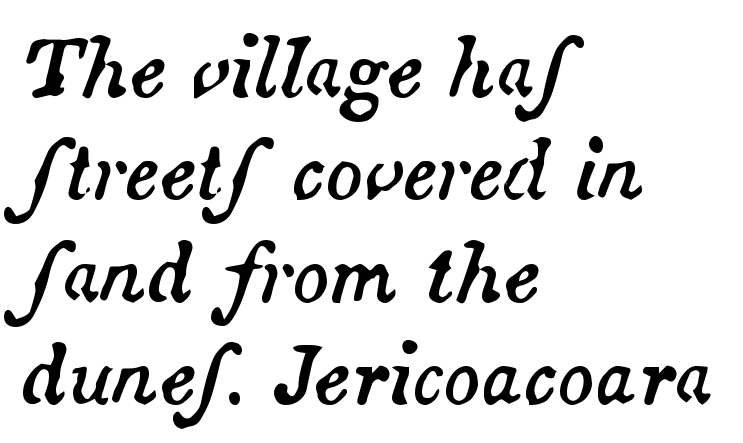
Q: Is the text italic (slanted)? A: Yes, it leans right by about 14 degrees.
Q: Is the text underlined? A: No.
Q: How is the paragraph aligned? A: Left-aligned.
Q: Is the spacing between letters normal or unusually wide? A: Normal.
Q: Is the spacing between lines tight, normal or loose? A: Normal.
Q: Width (condensed, normal, or wide)? A: Normal.
Q: Stroke contrast? A: Medium.
Q: x-height? A: Small.
Q: Monospaced? A: No.
